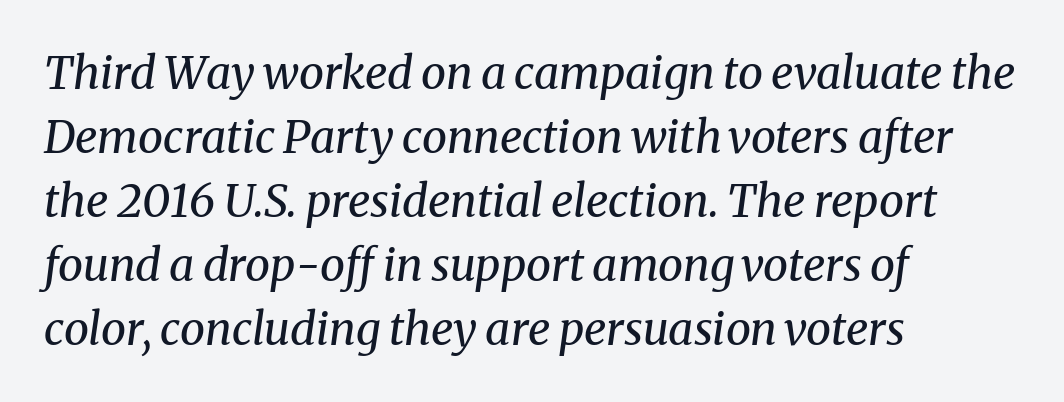
Q: Is the text bold? A: No.
Q: Is the text italic (slanted)? A: Yes, it leans right by about 8 degrees.
Q: Is the typeface a serif or a sans-serif typeface? A: Serif.
Q: Is the text underlined? A: No.
Q: How is the paragraph aligned? A: Left-aligned.
Q: Is the spacing between letters normal or unusually wide? A: Normal.
Q: Is the spacing between lines tight, normal or loose? A: Normal.
Q: Width (condensed, normal, or wide)? A: Normal.
Q: Stroke contrast? A: Medium.
Q: x-height? A: Medium.
Q: Monospaced? A: No.
